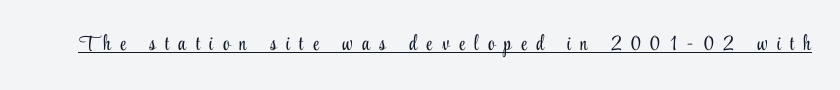
Q: Is the text bold? A: No.
Q: Is the text italic (slanted)? A: Yes.
Q: Is the text underlined? A: Yes.
Q: Is the spacing between letters normal or unusually wide? A: Unusually wide.
